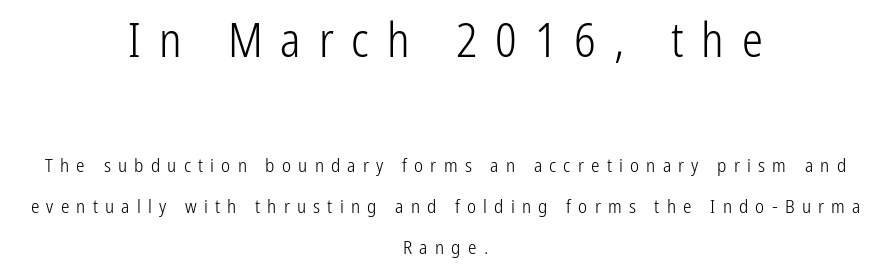
Quick note: not italic, upright. Stem width sits at or under what a default text font uses. Scale decreases going downward across the two blocks. Each letter keeps its own natural width here, so spacing adapts to shape. The space directly below the letters is spotless.
